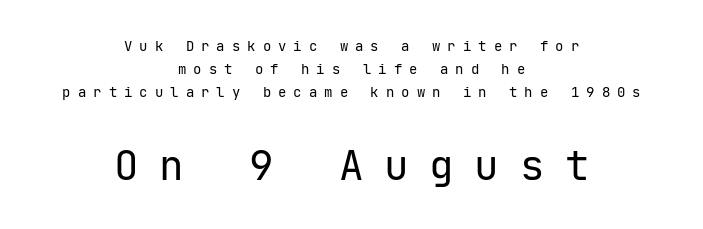
The image shows 41 px regular-weight sans-serif type, upright, monospaced; set centered, normal line spacing (1.66x), unusually wide letter spacing (+0.5 em), not underlined; the second (bottom) block is 2.93x larger; low stroke contrast and a medium x-height.
